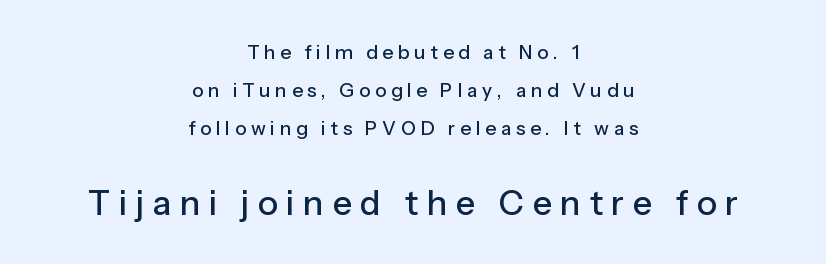
{"serif": "no", "italic": "no", "width": "normal", "stroke_contrast": "low", "x_height": "medium", "monospaced": "no", "underline": "no", "align": "center", "line_spacing": "loose", "line_spacing_ratio": 2.01, "letter_spacing": "wide", "letter_spacing_em": 0.25, "larger_block": "second", "size_ratio": 1.79, "glyph_px": 34}
